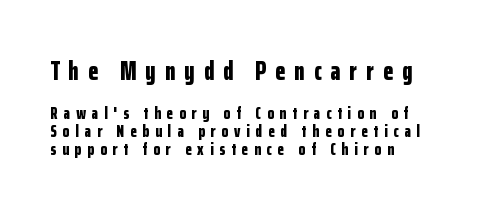
Q: Is the text bold? A: Yes.
Q: Is the text italic (slanted)? A: No, it is upright.
Q: Is the text underlined? A: No.
Q: How is the paragraph aligned? A: Left-aligned.
Q: Is the spacing between letters normal or unusually wide? A: Unusually wide.
Q: Is the spacing between lines tight, normal or loose? A: Tight.
Q: Which block of text is set in a larger size, the first (top) or the second (bottom)? A: The first (top) one.
